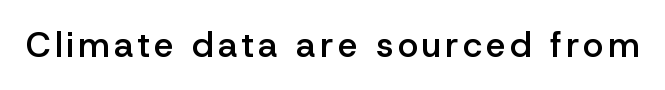
{"serif": "no", "italic": "no", "bold": "semi", "weight": "semibold", "width": "normal", "stroke_contrast": "low", "x_height": "medium", "monospaced": "no", "underline": "no", "glyph_px": 35}
